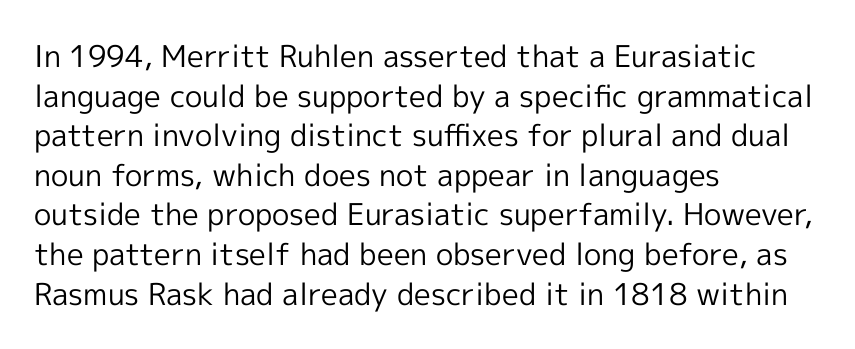
Q: Is the text bold? A: No.
Q: Is the text italic (slanted)? A: No, it is upright.
Q: Is the typeface a serif or a sans-serif typeface? A: Sans-serif.
Q: Is the text underlined? A: No.
Q: How is the paragraph aligned? A: Left-aligned.
Q: Is the spacing between letters normal or unusually wide? A: Normal.
Q: Is the spacing between lines tight, normal or loose? A: Normal.
Q: Width (condensed, normal, or wide)? A: Normal.
Q: x-height? A: Medium.
Q: Monospaced? A: No.
